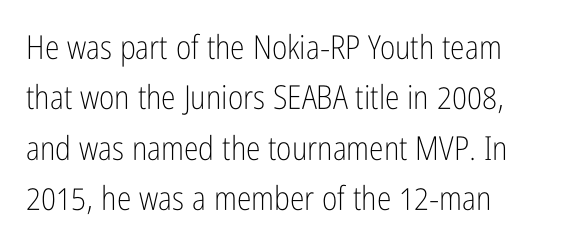
Counters stay open thanks to moderate or lighter strokes. Tracking here is standard; glyphs follow each other at the usual distance. Note the varied advance widths — an 'i' is clearly narrower than an 'm'. A bare baseline throughout the passage. Casual observation: everything's shoved over to the left.
